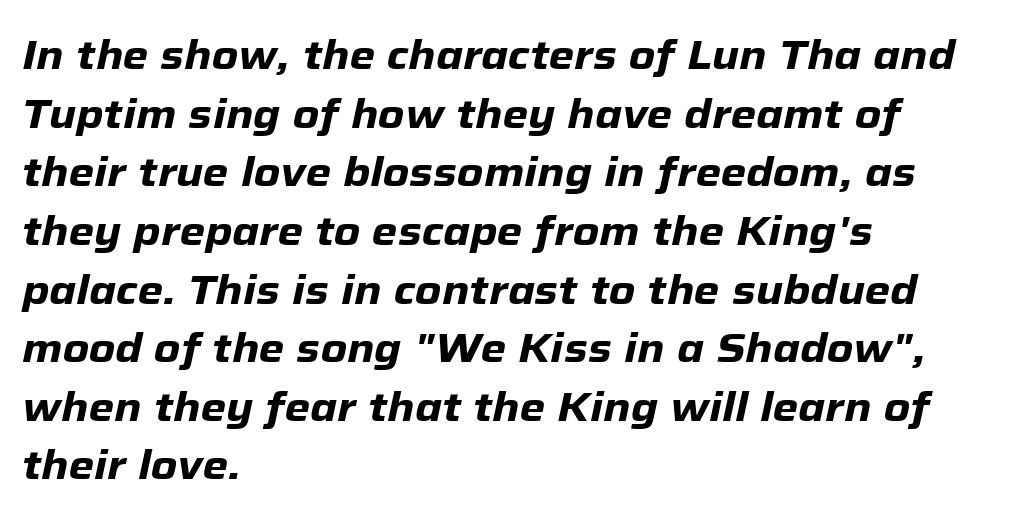
Looks like regular typesetting: each glyph gets only the width it needs. There's an unmistakable incline to the writing here. A typesetter would call this leading conventional body-copy spacing. Short and long lines alike share a common starting point at left. On the weight axis this lands at bold, roughly 700.
